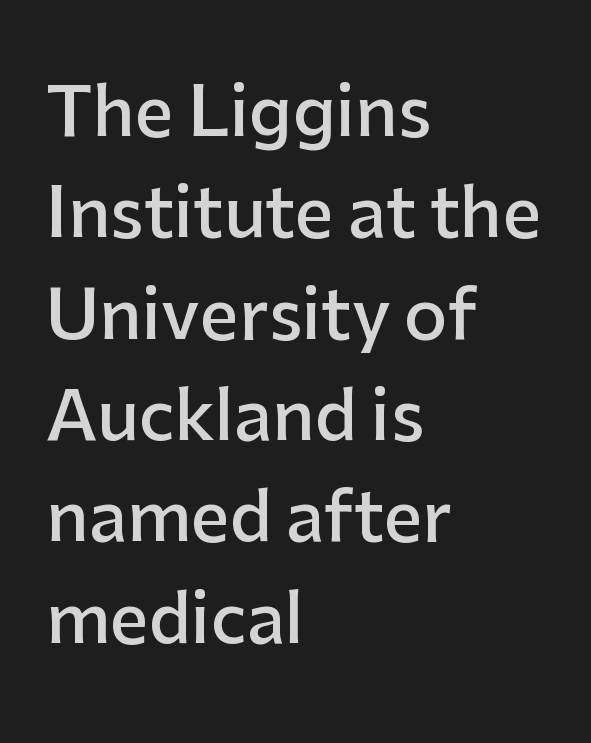
The image shows 68 px semibold sans-serif type, upright; set left-aligned, normal line spacing (1.49x), normal letter spacing, not underlined; low stroke contrast and a medium x-height.
